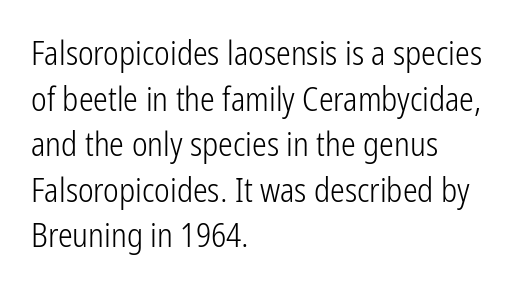
Q: Is the text bold? A: No.
Q: Is the text italic (slanted)? A: No, it is upright.
Q: Is the typeface a serif or a sans-serif typeface? A: Sans-serif.
Q: Is the text underlined? A: No.
Q: How is the paragraph aligned? A: Left-aligned.
Q: Is the spacing between letters normal or unusually wide? A: Normal.
Q: Is the spacing between lines tight, normal or loose? A: Normal.
Q: Width (condensed, normal, or wide)? A: Condensed.
Q: Stroke contrast? A: Low.
Q: x-height? A: Medium.
Q: Monospaced? A: No.
